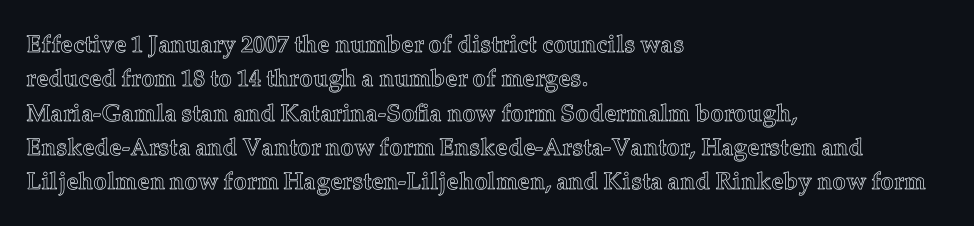
The rows are spaced the way most documents space them. Italic: no, the glyphs are upright roman. Reading down the block, your eye returns to a fixed left position each line. The words here are not underlined. Nothing unusual about the tracking: characters are spaced as the font intends.
